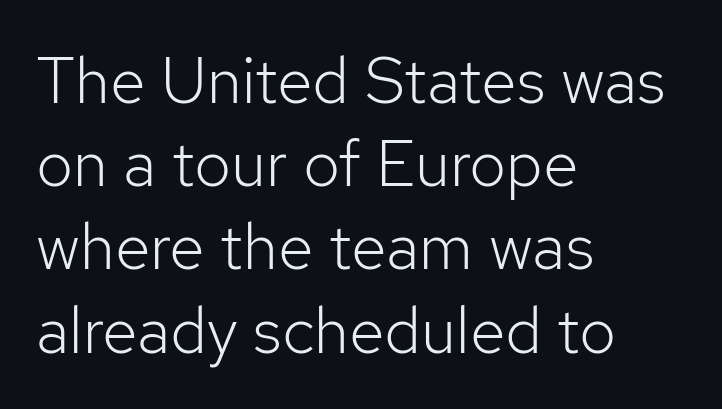
The image shows 65 px light sans-serif type, upright; set left-aligned, normal line spacing (1.28x), normal letter spacing, not underlined; low stroke contrast and a medium x-height.
